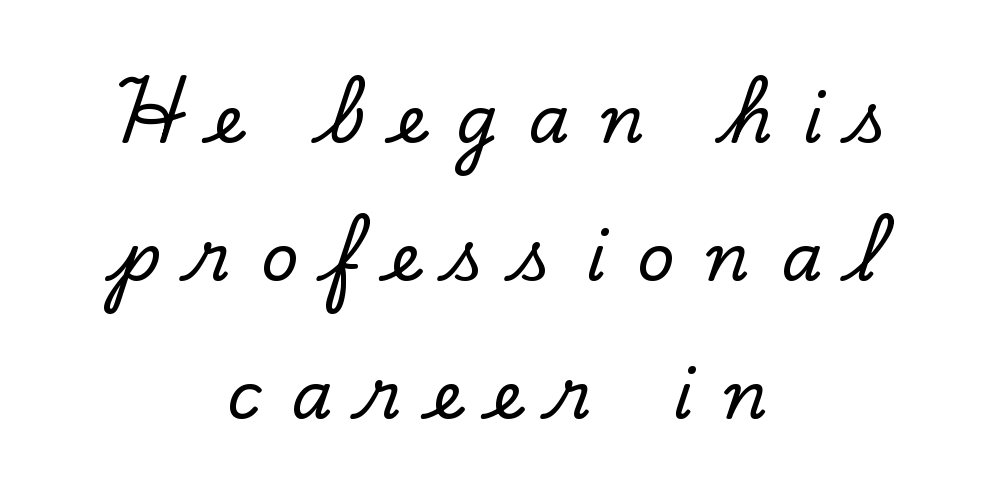
The image shows 66 px serif type; set centered, loose line spacing (2.09x), unusually wide letter spacing (+0.47 em), not underlined; low stroke contrast and a small x-height.
